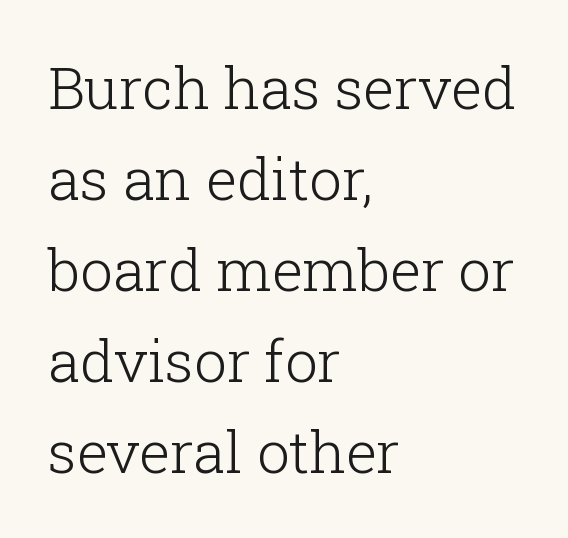
{"serif": "yes", "italic": "no", "bold": "no", "weight": "light", "width": "normal", "stroke_contrast": "low", "x_height": "medium", "monospaced": "no", "underline": "no", "align": "left", "line_spacing": "normal", "line_spacing_ratio": 1.57, "letter_spacing": "normal", "letter_spacing_em": 0.0, "glyph_px": 58}
